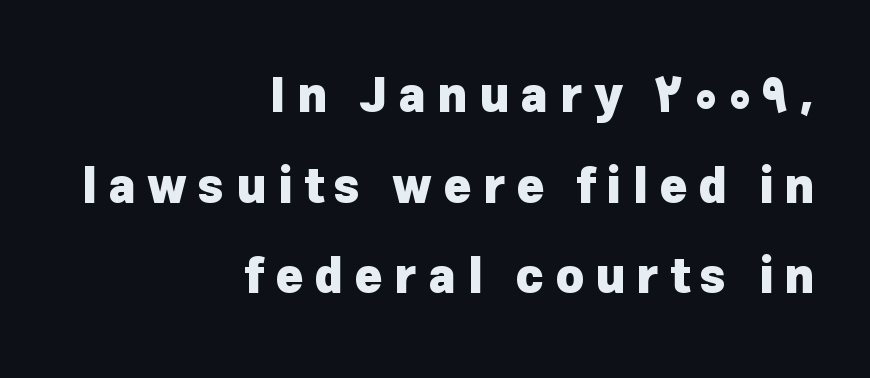
{"serif": "no", "italic": "no", "bold": "yes", "weight": "heavy", "width": "normal", "stroke_contrast": "low", "x_height": "medium", "monospaced": "no", "underline": "no", "align": "right", "line_spacing_ratio": 1.89, "letter_spacing": "wide", "letter_spacing_em": 0.23, "glyph_px": 48}
